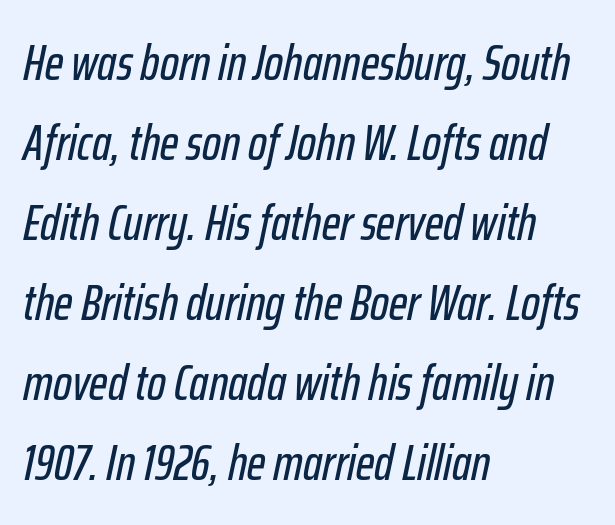
Descenders hang freely into open space. Varying glyph widths throughout — classic text-font behaviour. Is the type slanted? Yes — the strokes lean at a clear angle. Nobody touched the tracking dial on this one.
